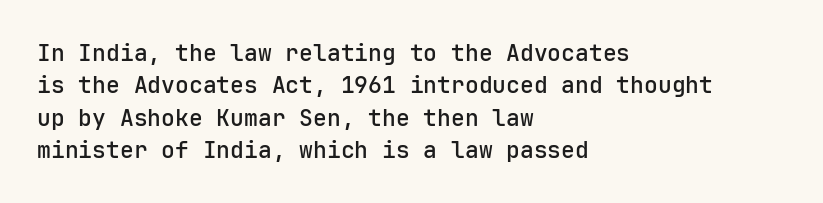
{"italic": "no", "bold": "semi", "underline": "no", "align": "left", "line_spacing": "normal", "line_spacing_ratio": 1.41, "letter_spacing": "normal", "letter_spacing_em": 0.0, "glyph_px": 23}
